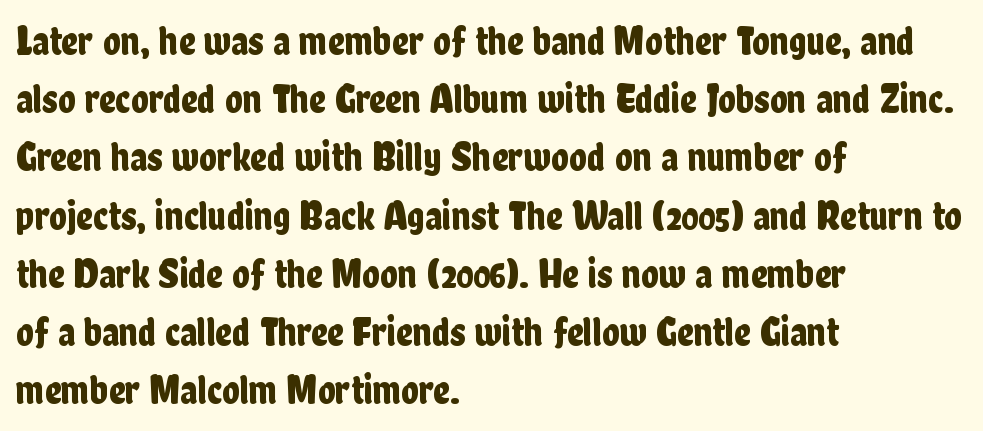
{"serif": "no", "italic": "no", "width": "condensed", "stroke_contrast": "low", "x_height": "medium", "monospaced": "no", "underline": "no", "align": "left", "line_spacing": "normal", "line_spacing_ratio": 1.42, "letter_spacing": "normal", "letter_spacing_em": 0.0, "glyph_px": 41}
